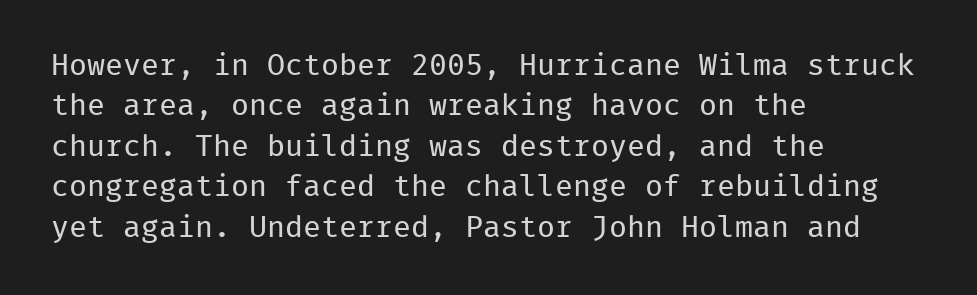
The image shows 30 px regular-weight sans-serif type, upright, monospaced; set left-aligned, normal line spacing (1.35x), normal letter spacing, not underlined; low stroke contrast and a medium x-height.
